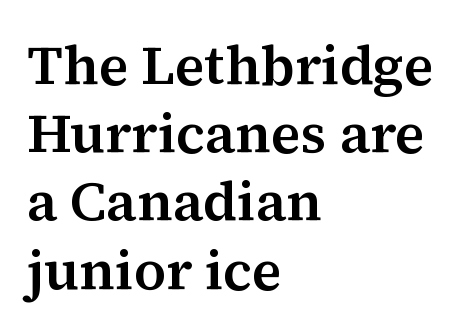
{"serif": "yes", "italic": "no", "width": "normal", "stroke_contrast": "medium", "x_height": "medium", "monospaced": "no", "underline": "no", "align": "left", "line_spacing_ratio": 1.24, "letter_spacing": "normal", "letter_spacing_em": 0.0, "glyph_px": 55}
